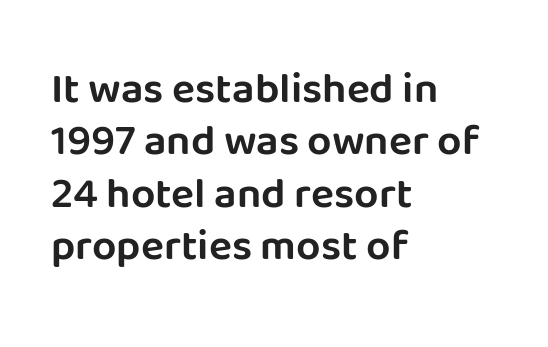
The letterforms sit shoulder to shoulder at normal distance. Unmarked baselines from the first word to the last. Note the varied advance widths — an 'i' is clearly narrower than an 'm'. The typeface chosen for these lines omits serifs. In CSS terms this would be text-align: left. A roman cut, with each character standing at attention.
